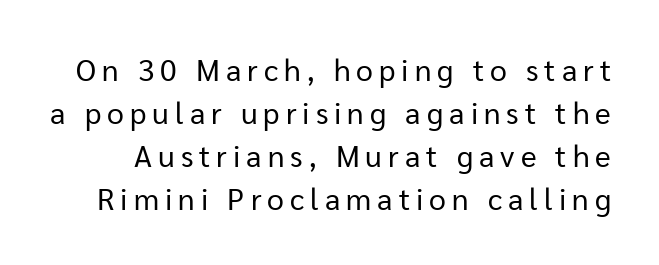
Tall strokes in this sample are plumb rather than angled. The letterforms sit at book weight or below. Honestly, there is no underline to notice here at all. Vertically, the passage feels balanced, rows spaced as you'd expect.
